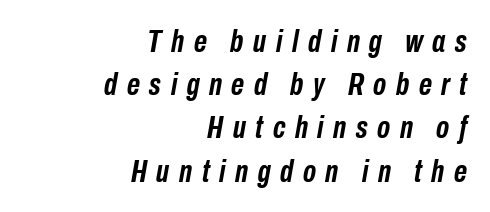
The image shows 32 px semibold, condensed type, italic (leaning right); set right-aligned, normal line spacing (1.35x), unusually wide letter spacing (+0.3 em), not underlined; low stroke contrast and a medium x-height.
